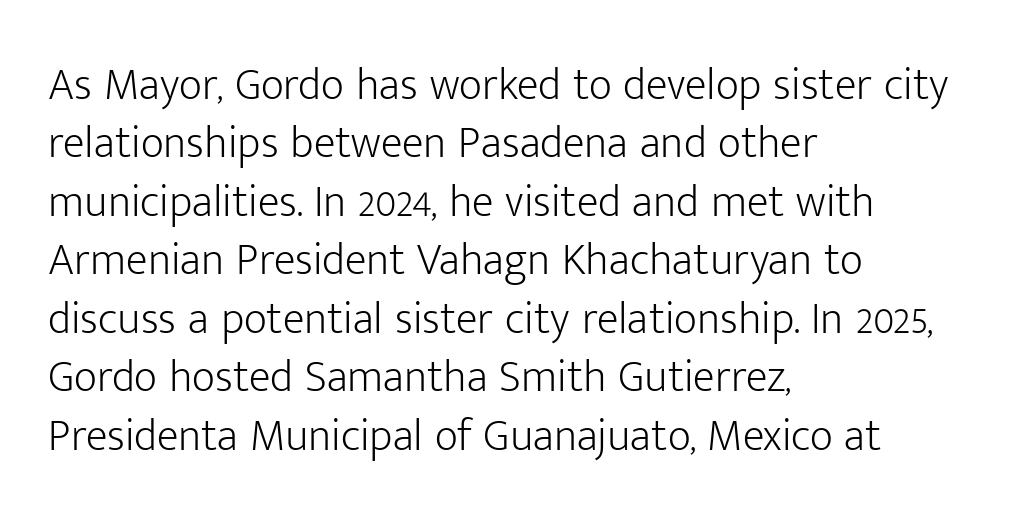
The image shows 45 px light sans-serif type, upright; set left-aligned, normal line spacing (1.3x), normal letter spacing, not underlined; low stroke contrast and a medium x-height.
